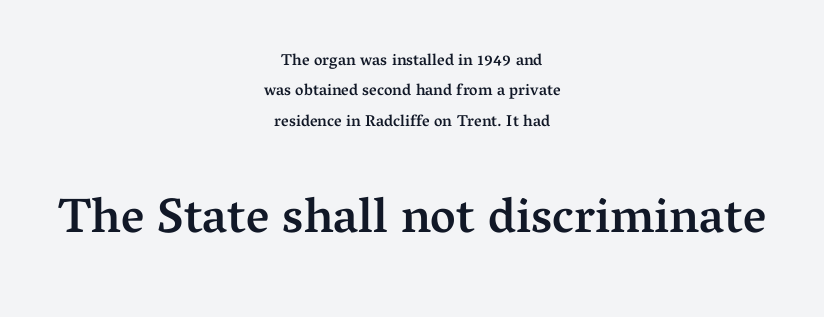
Q: Is the text bold? A: Semi-bold.
Q: Is the text italic (slanted)? A: No, it is upright.
Q: Is the typeface a serif or a sans-serif typeface? A: Serif.
Q: Is the text underlined? A: No.
Q: How is the paragraph aligned? A: Centered.
Q: Is the spacing between letters normal or unusually wide? A: Normal.
Q: Is the spacing between lines tight, normal or loose? A: Loose.
Q: Which block of text is set in a larger size, the first (top) or the second (bottom)? A: The second (bottom) one.
Q: Width (condensed, normal, or wide)? A: Normal.
Q: Stroke contrast? A: Medium.
Q: x-height? A: Medium.
Q: Monospaced? A: No.
